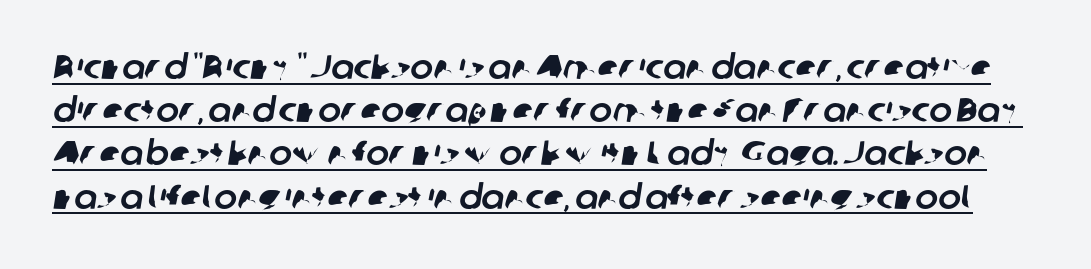
The image shows 34 px sans-serif type; set normal line spacing (1.27x), normal letter spacing, underlined; low stroke contrast and a medium x-height.
